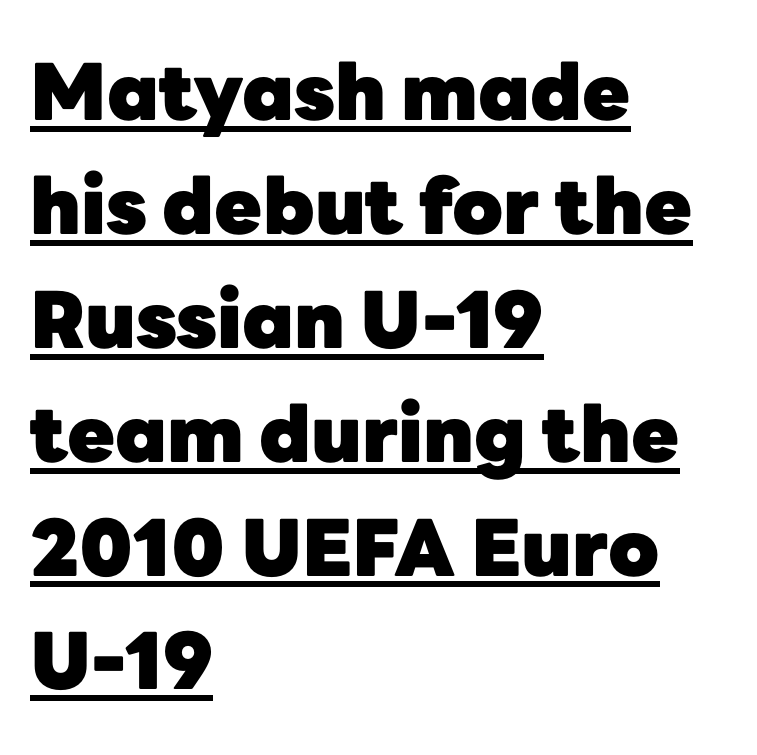
{"serif": "no", "italic": "no", "bold": "yes", "weight": "heavy", "width": "normal", "stroke_contrast": "low", "x_height": "medium", "monospaced": "no", "underline": "yes", "align": "left", "line_spacing": "normal", "line_spacing_ratio": 1.46, "letter_spacing": "normal", "letter_spacing_em": 0.0, "glyph_px": 78}
